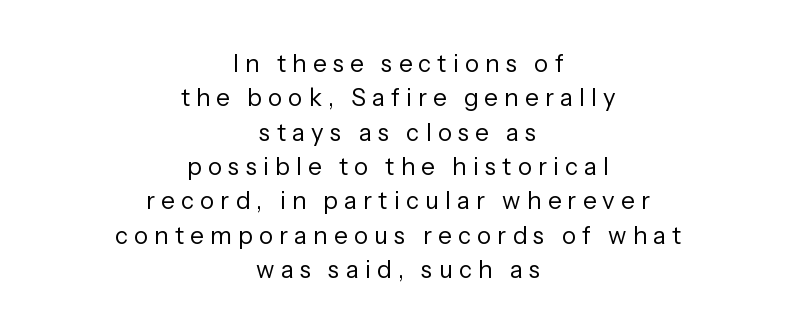
Clear beneath every line of the passage. Baseline-to-baseline distance is the conventional proportion of letter height. Ascenders rise straight up at ninety degrees. The horizontal fit of the characters is loose and conspicuously gappy. Where is the straight margin? There isn't one; the lines are centered.
